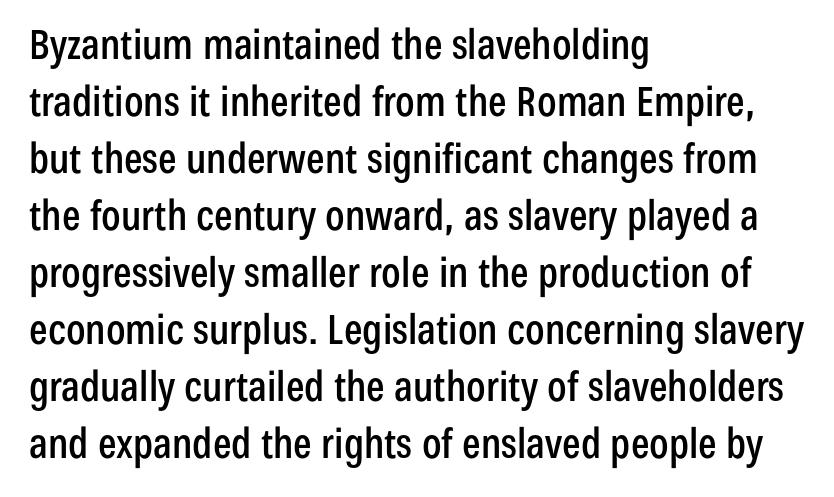
{"serif": "no", "italic": "no", "width": "condensed", "stroke_contrast": "low", "x_height": "medium", "monospaced": "no", "underline": "no", "align": "left", "line_spacing": "normal", "line_spacing_ratio": 1.39, "letter_spacing": "normal", "letter_spacing_em": 0.0, "glyph_px": 41}
